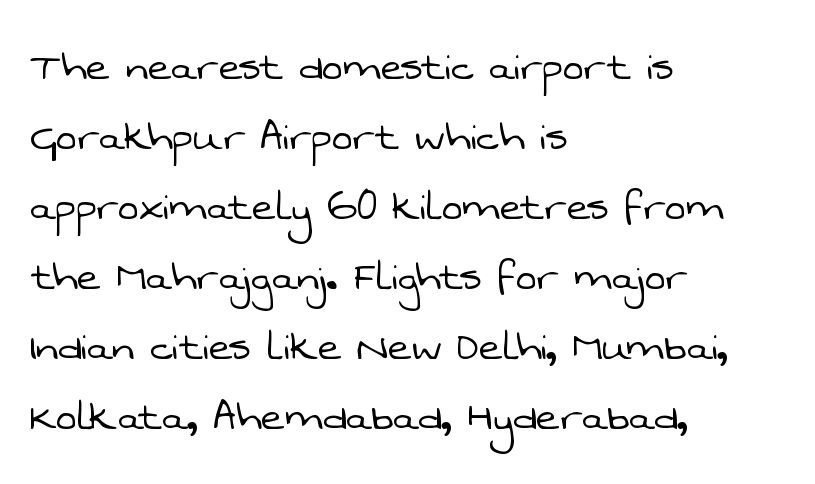
The image shows 50 px light sans-serif type; set left-aligned, normal line spacing (1.4x), normal letter spacing, not underlined; low stroke contrast and a medium x-height.
